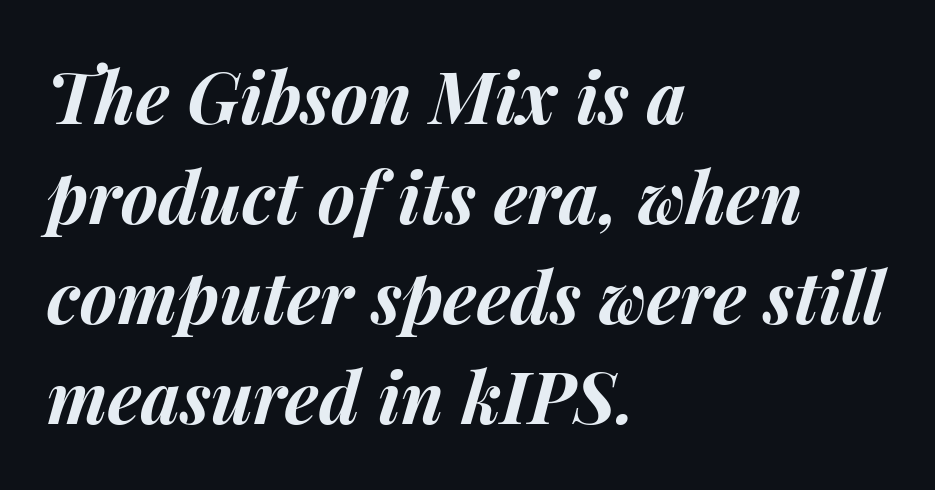
{"italic": "yes", "lean": "right", "slant_degrees": 15, "bold": "yes", "weight": "bold", "width": "normal", "stroke_contrast": "medium", "x_height": "medium", "monospaced": "no", "underline": "no", "align": "left", "line_spacing": "normal", "line_spacing_ratio": 1.41, "letter_spacing": "normal", "letter_spacing_em": 0.0, "glyph_px": 71}
